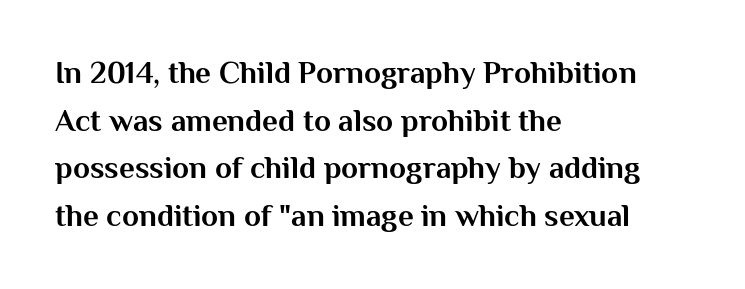
Q: Is the text bold? A: Yes.
Q: Is the text italic (slanted)? A: No, it is upright.
Q: Is the typeface a serif or a sans-serif typeface? A: Sans-serif.
Q: Is the text underlined? A: No.
Q: How is the paragraph aligned? A: Left-aligned.
Q: Is the spacing between letters normal or unusually wide? A: Normal.
Q: Is the spacing between lines tight, normal or loose? A: Normal.
Q: Width (condensed, normal, or wide)? A: Normal.
Q: Stroke contrast? A: Medium.
Q: x-height? A: Medium.
Q: Monospaced? A: No.
